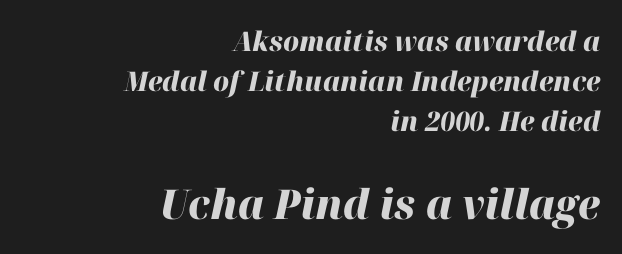
The image shows 41 px heavy type, italic (leaning right); set right-aligned, normal line spacing (1.48x), normal letter spacing, not underlined; the second (bottom) block is 1.52x larger; high stroke contrast and a medium x-height.
